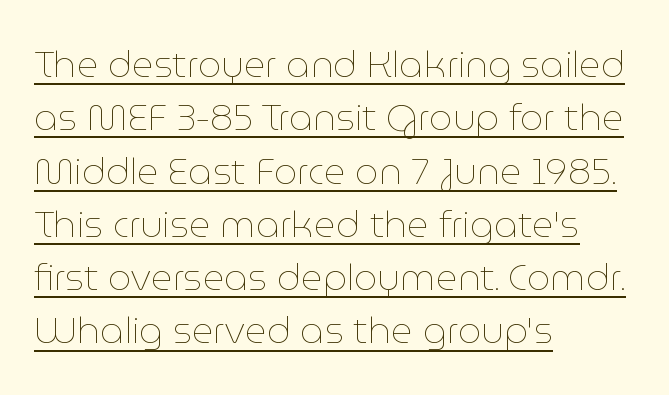
{"italic": "no", "bold": "no", "weight": "thin", "width": "normal", "stroke_contrast": "low", "x_height": "medium", "monospaced": "no", "underline": "yes", "align": "left", "line_spacing": "normal", "line_spacing_ratio": 1.44, "letter_spacing": "normal", "letter_spacing_em": 0.0, "glyph_px": 37}
